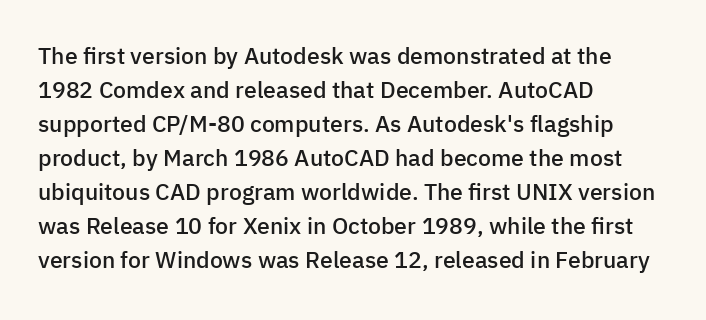
Q: Is the text bold? A: Semi-bold.
Q: Is the text italic (slanted)? A: No, it is upright.
Q: Is the text underlined? A: No.
Q: How is the paragraph aligned? A: Left-aligned.
Q: Is the spacing between letters normal or unusually wide? A: Normal.
Q: Is the spacing between lines tight, normal or loose? A: Normal.
